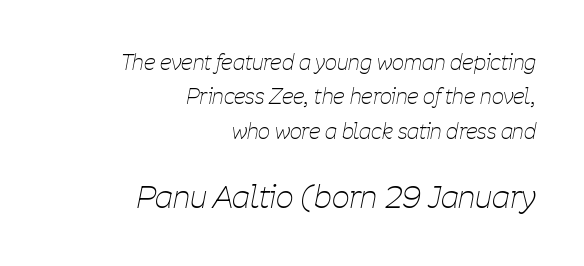
The image shows 31 px thin, condensed type, italic (leaning right); set right-aligned, normal line spacing (1.64x), normal letter spacing, not underlined; the second (bottom) block is 1.48x larger; low stroke contrast and a medium x-height.
